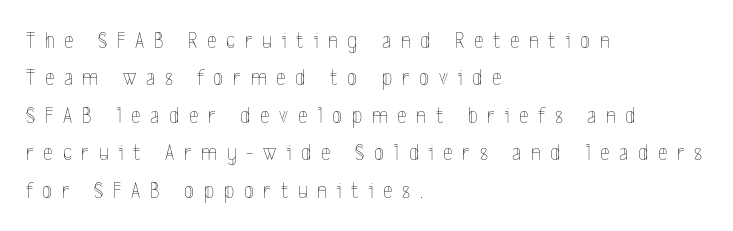
Q: Is the text bold? A: No.
Q: Is the text italic (slanted)? A: No, it is upright.
Q: Is the text underlined? A: No.
Q: How is the paragraph aligned? A: Left-aligned.
Q: Is the spacing between letters normal or unusually wide? A: Unusually wide.
Q: Is the spacing between lines tight, normal or loose? A: Normal.
